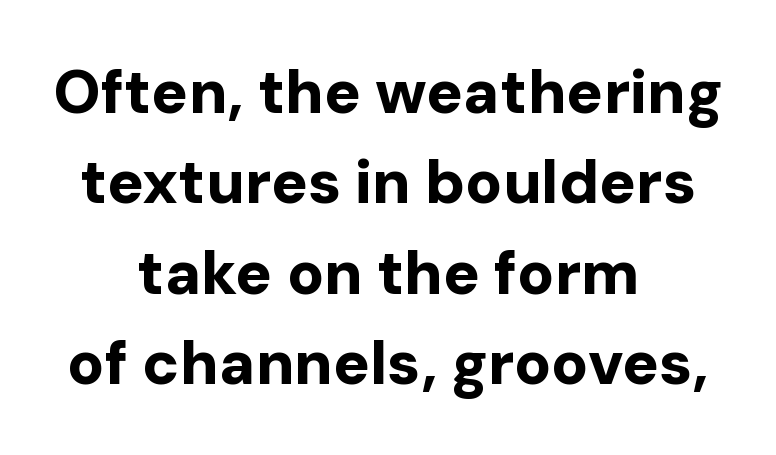
{"serif": "no", "italic": "no", "bold": "yes", "weight": "bold", "width": "normal", "stroke_contrast": "low", "x_height": "medium", "monospaced": "no", "underline": "no", "align": "center", "line_spacing": "normal", "line_spacing_ratio": 1.48, "letter_spacing": "normal", "letter_spacing_em": 0.0, "glyph_px": 61}
